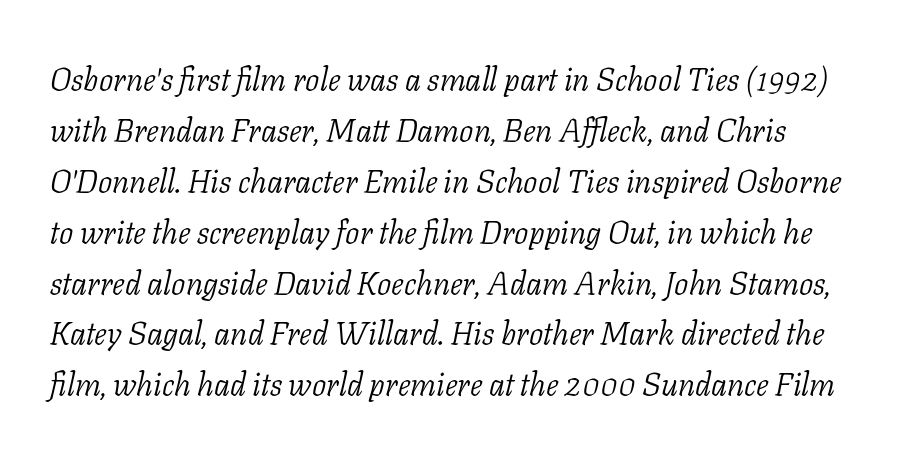
The image shows 32 px light serif type, italic (leaning right); set normal line spacing (1.59x), normal letter spacing, not underlined; low stroke contrast and a medium x-height.
